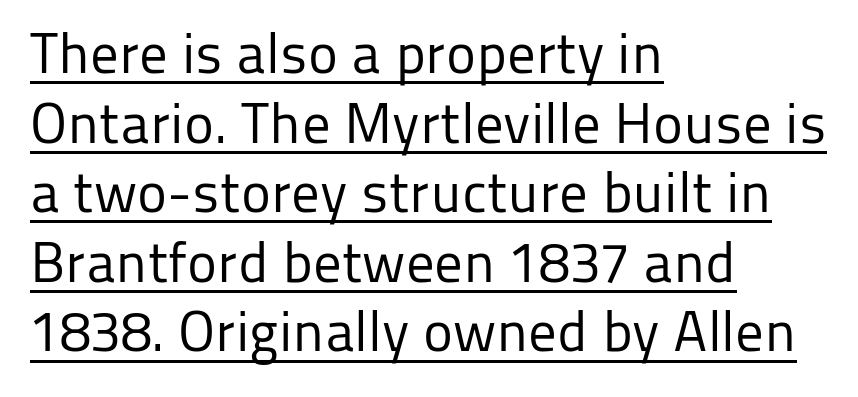
Q: Is the text bold? A: No.
Q: Is the text italic (slanted)? A: No, it is upright.
Q: Is the typeface a serif or a sans-serif typeface? A: Sans-serif.
Q: Is the text underlined? A: Yes.
Q: How is the paragraph aligned? A: Left-aligned.
Q: Is the spacing between letters normal or unusually wide? A: Normal.
Q: Width (condensed, normal, or wide)? A: Normal.
Q: Stroke contrast? A: Low.
Q: x-height? A: Medium.
Q: Monospaced? A: No.
